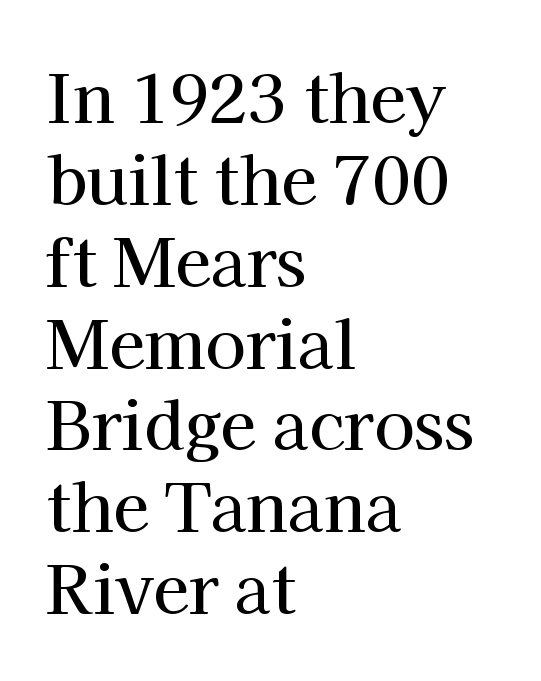
Q: Is the text italic (slanted)? A: No, it is upright.
Q: Is the typeface a serif or a sans-serif typeface? A: Serif.
Q: Is the text underlined? A: No.
Q: How is the paragraph aligned? A: Left-aligned.
Q: Is the spacing between letters normal or unusually wide? A: Normal.
Q: Width (condensed, normal, or wide)? A: Normal.
Q: Stroke contrast? A: High.
Q: x-height? A: Medium.
Q: Monospaced? A: No.
